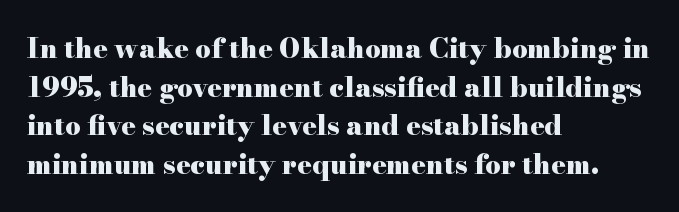
{"italic": "no", "bold": "yes", "underline": "no", "align": "left", "line_spacing": "normal", "line_spacing_ratio": 1.43, "letter_spacing": "normal", "letter_spacing_em": 0.0, "glyph_px": 27}
